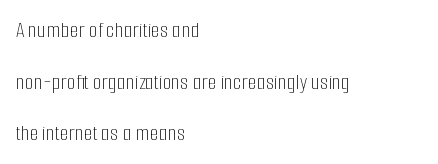
{"italic": "no", "bold": "no", "underline": "no", "align": "left", "line_spacing": "loose", "line_spacing_ratio": 2.25, "letter_spacing": "normal", "letter_spacing_em": 0.0, "glyph_px": 23}
